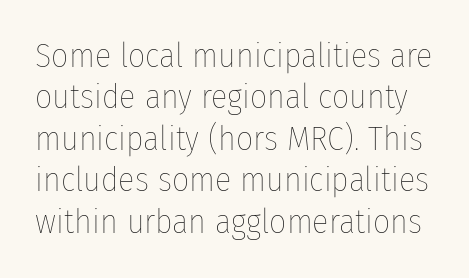
The image shows 34 px thin, condensed type, upright; set line spacing 1.22x, normal letter spacing, not underlined; low stroke contrast and a medium x-height.
